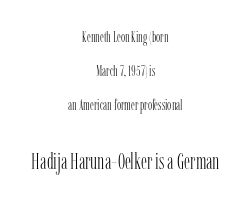
Q: Is the text bold? A: No.
Q: Is the text italic (slanted)? A: No, it is upright.
Q: Is the text underlined? A: No.
Q: How is the paragraph aligned? A: Centered.
Q: Is the spacing between letters normal or unusually wide? A: Normal.
Q: Is the spacing between lines tight, normal or loose? A: Loose.
Q: Which block of text is set in a larger size, the first (top) or the second (bottom)? A: The second (bottom) one.
